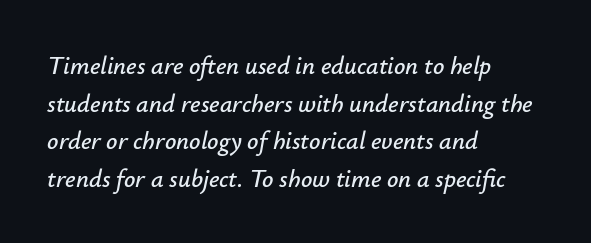
{"italic": "yes", "lean": "right", "slant_degrees": 12, "underline": "no", "align": "left", "line_spacing": "normal", "line_spacing_ratio": 1.51, "letter_spacing": "normal", "letter_spacing_em": 0.0, "glyph_px": 25}
